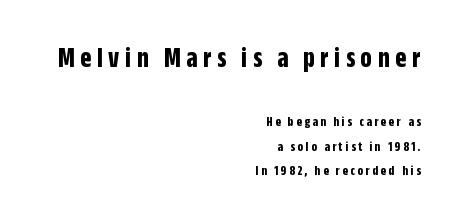
The image shows 29 px bold, condensed sans-serif type, upright; set right-aligned, line spacing 1.73x, not underlined; the first (top) block is 2.07x larger; low stroke contrast and a large x-height.
